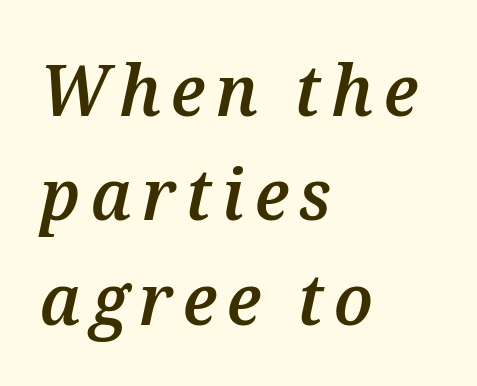
Q: Is the text bold? A: Semi-bold.
Q: Is the text italic (slanted)? A: Yes, it leans right by about 12 degrees.
Q: Is the text underlined? A: No.
Q: How is the paragraph aligned? A: Left-aligned.
Q: Is the spacing between lines tight, normal or loose? A: Normal.
Q: Width (condensed, normal, or wide)? A: Normal.
Q: Stroke contrast? A: Medium.
Q: x-height? A: Medium.
Q: Monospaced? A: No.
